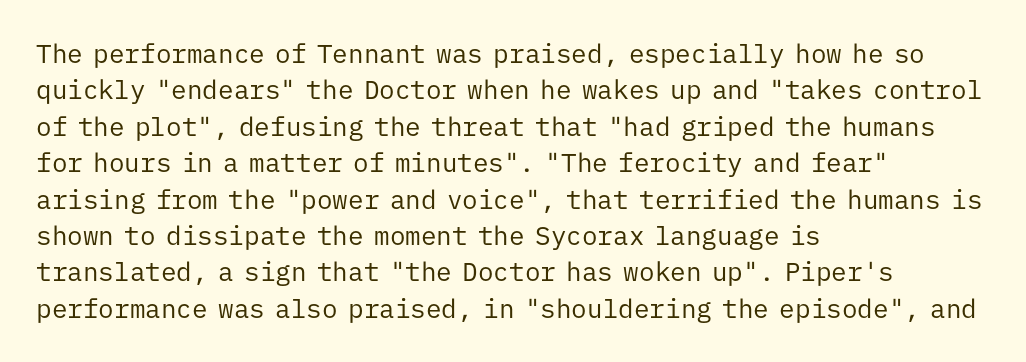
Q: Is the text bold? A: No.
Q: Is the text italic (slanted)? A: No, it is upright.
Q: Is the text underlined? A: No.
Q: How is the paragraph aligned? A: Left-aligned.
Q: Is the spacing between letters normal or unusually wide? A: Normal.
Q: Is the spacing between lines tight, normal or loose? A: Normal.
